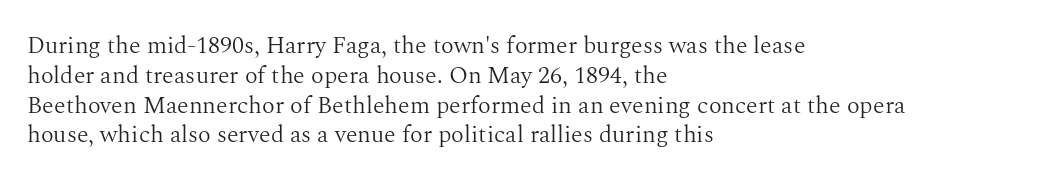
If you drew a line through each stem, it would be perfectly vertical. Tracking value appears to be zero — textbook default spacing. The rag falls on the right side of this text block. The face looks like a standard text weight, possibly lighter. The string is rendered with underlining switched off.
